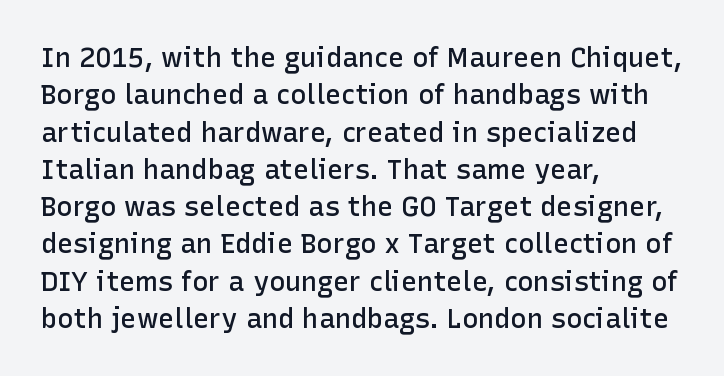
The image shows 27 px text type, upright; set left-aligned, normal line spacing (1.38x), normal letter spacing, not underlined.
